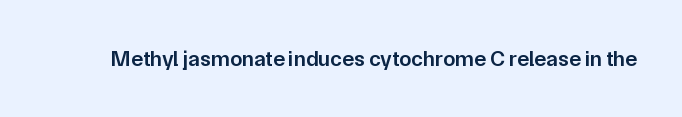
{"italic": "no", "bold": "semi", "underline": "no", "letter_spacing": "normal", "letter_spacing_em": 0.0, "glyph_px": 22}
